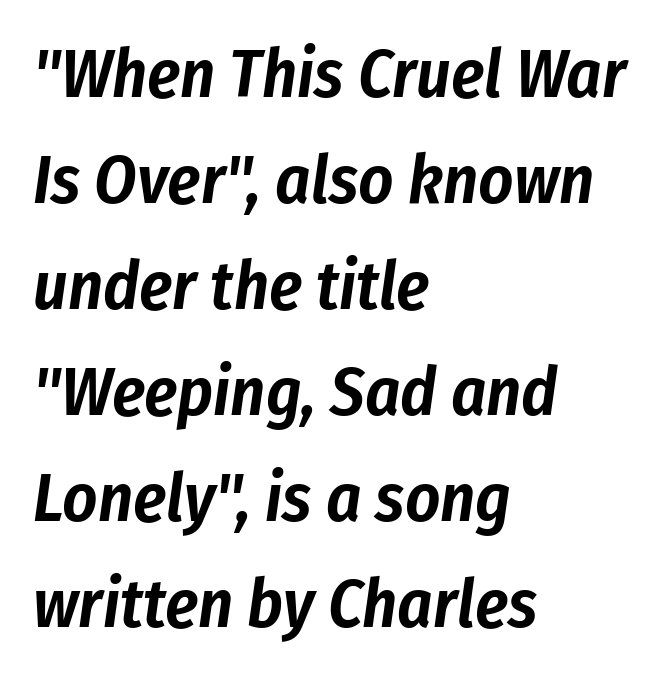
The rows are spaced the way most documents space them. Does extra space separate the letters? No, they use regular spacing. Note the varied advance widths — an 'i' is clearly narrower than an 'm'. The string is rendered with underlining switched off. If you drew a line through each stem, it would be angled. Where is the straight margin? On the left.
